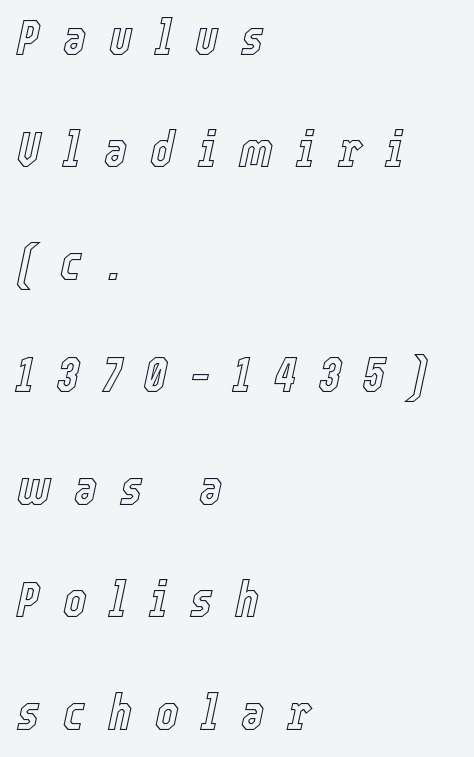
{"italic": "yes", "lean": "right", "slant_degrees": 12, "width": "condensed", "x_height": "medium", "monospaced": "no", "underline": "no", "align": "left", "line_spacing": "loose", "line_spacing_ratio": 2.25, "letter_spacing": "wide", "letter_spacing_em": 0.46, "glyph_px": 50}
